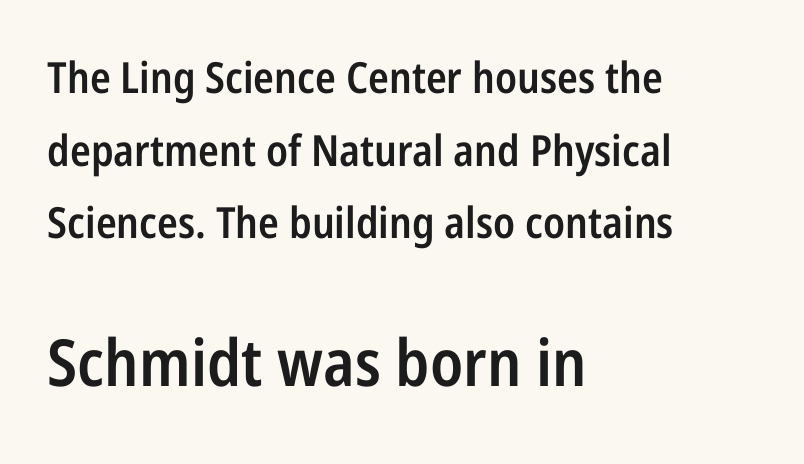
The image shows 65 px semibold, condensed sans-serif type, upright; set left-aligned, normal line spacing (1.69x), normal letter spacing, not underlined; the second (bottom) block is 1.51x larger; low stroke contrast and a medium x-height.
